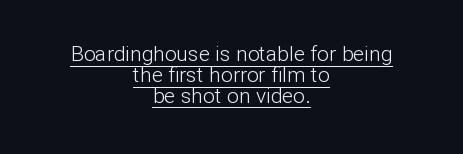
Q: Is the text bold? A: No.
Q: Is the text italic (slanted)? A: No, it is upright.
Q: Is the text underlined? A: Yes.
Q: How is the paragraph aligned? A: Centered.
Q: Is the spacing between letters normal or unusually wide? A: Normal.
Q: Is the spacing between lines tight, normal or loose? A: Tight.
